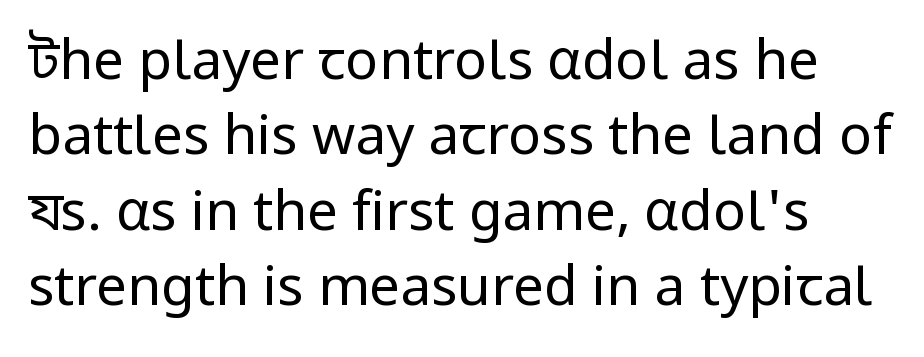
{"serif": "no", "italic": "no", "bold": "no", "weight": "regular", "width": "normal", "stroke_contrast": "low", "x_height": "medium", "monospaced": "no", "underline": "no", "line_spacing": "normal", "line_spacing_ratio": 1.37, "letter_spacing": "normal", "letter_spacing_em": 0.0, "glyph_px": 55}
